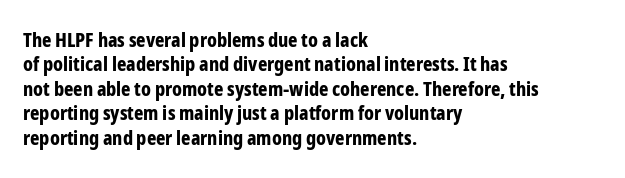
In terms of weight, the rendering is a true, heavy bold. In CSS terms this would be text-align: left. This rendering leaves character spacing at its baseline value. Honestly, there is no underline to notice here at all. The typography opts for an upright posture over an oblique one.
